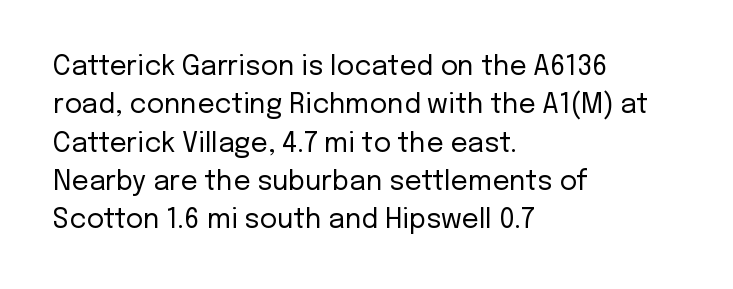
Every row of glyphs begins at an identical x-position on the left. A roman cut, with each character standing at attention. Does the leading feel generous? No, just average. The tracking reads as untouched default to a designer's eye.
